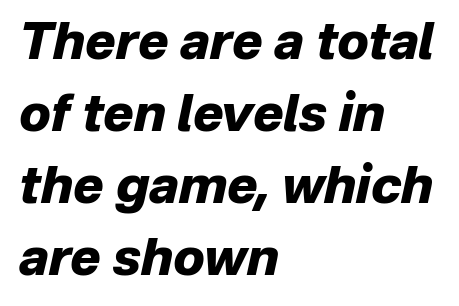
The image shows 51 px heavy type, italic (leaning right); set left-aligned, normal line spacing (1.41x), normal letter spacing, not underlined; low stroke contrast and a medium x-height.
